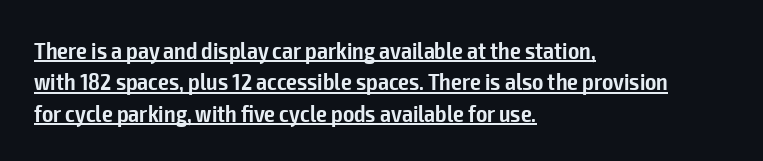
The image shows 24 px text type, upright; set left-aligned, normal line spacing (1.31x), normal letter spacing, underlined.
